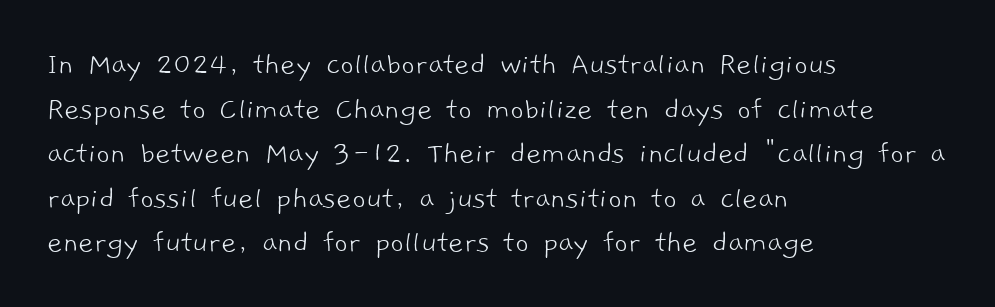
{"serif": "no", "bold": "no", "weight": "light", "width": "normal", "stroke_contrast": "low", "x_height": "medium", "monospaced": "no", "underline": "no", "align": "left", "line_spacing": "normal", "line_spacing_ratio": 1.35, "letter_spacing": "normal", "letter_spacing_em": 0.0, "glyph_px": 33}
